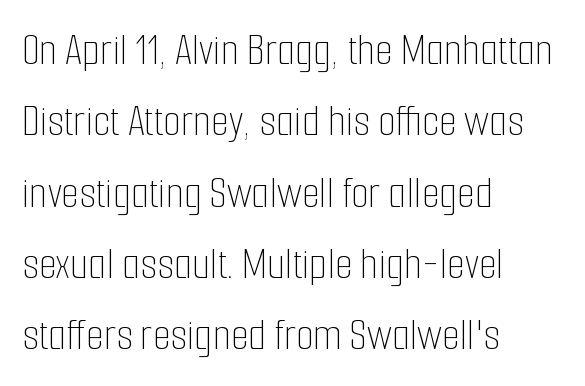
{"italic": "no", "bold": "no", "weight": "thin", "width": "condensed", "stroke_contrast": "low", "x_height": "medium", "monospaced": "no", "underline": "no", "align": "left", "line_spacing": "normal", "line_spacing_ratio": 1.55, "letter_spacing": "normal", "letter_spacing_em": 0.0, "glyph_px": 46}
